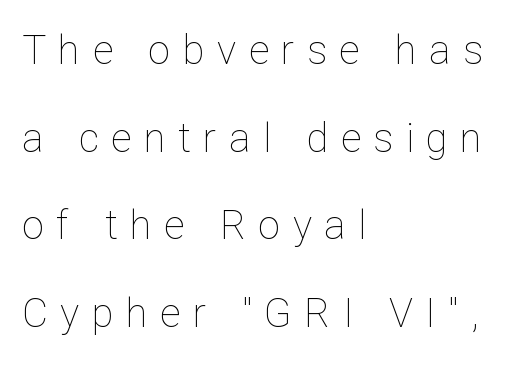
Q: Is the text bold? A: No.
Q: Is the text italic (slanted)? A: No, it is upright.
Q: Is the text underlined? A: No.
Q: How is the paragraph aligned? A: Left-aligned.
Q: Is the spacing between letters normal or unusually wide? A: Unusually wide.
Q: Is the spacing between lines tight, normal or loose? A: Loose.
Q: Width (condensed, normal, or wide)? A: Normal.
Q: Stroke contrast? A: Low.
Q: x-height? A: Medium.
Q: Monospaced? A: No.
